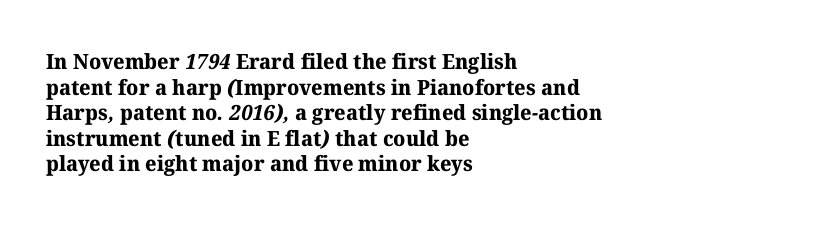
{"bold": "yes", "underline": "no", "align": "left", "line_spacing_ratio": 1.22, "letter_spacing": "normal", "letter_spacing_em": 0.0, "glyph_px": 21}
